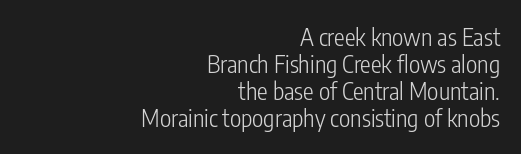
{"italic": "no", "bold": "no", "underline": "no", "align": "right", "line_spacing": "tight", "line_spacing_ratio": 1.12, "letter_spacing": "normal", "letter_spacing_em": 0.0, "glyph_px": 24}
